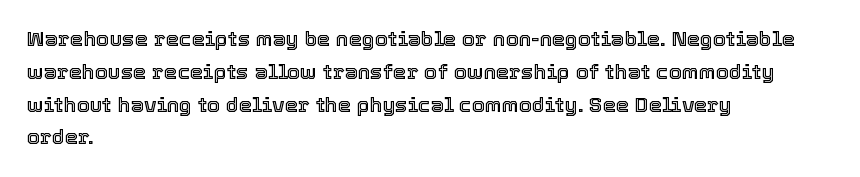
Whoever set this chose a conventional vertical rhythm. Quick note: not italic, upright. Only glyphs here, with clear space below each row. The horizontal fit of the characters is conventional and even. Notice how the passage keeps a crisp vertical edge on the left only.
